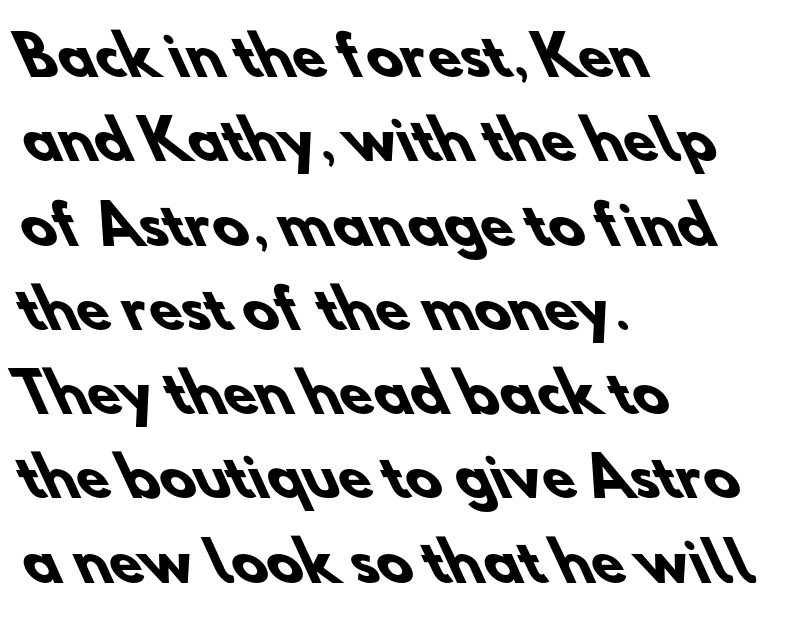
Q: Is the text bold? A: Yes.
Q: Is the typeface a serif or a sans-serif typeface? A: Sans-serif.
Q: Is the text underlined? A: No.
Q: How is the paragraph aligned? A: Left-aligned.
Q: Is the spacing between letters normal or unusually wide? A: Normal.
Q: Is the spacing between lines tight, normal or loose? A: Normal.
Q: Width (condensed, normal, or wide)? A: Normal.
Q: Stroke contrast? A: Low.
Q: x-height? A: Small.
Q: Monospaced? A: No.
